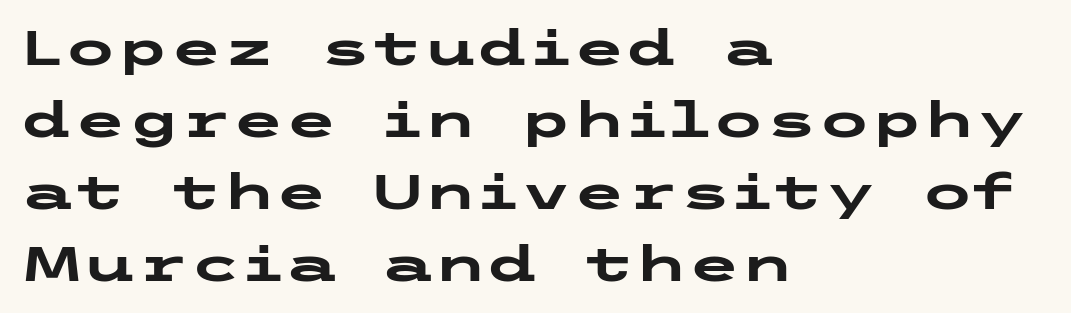
{"serif": "no", "italic": "no", "bold": "yes", "weight": "heavy", "width": "wide", "stroke_contrast": "low", "x_height": "medium", "underline": "no", "align": "left", "line_spacing": "normal", "line_spacing_ratio": 1.5, "letter_spacing": "normal", "letter_spacing_em": 0.0, "glyph_px": 48}
